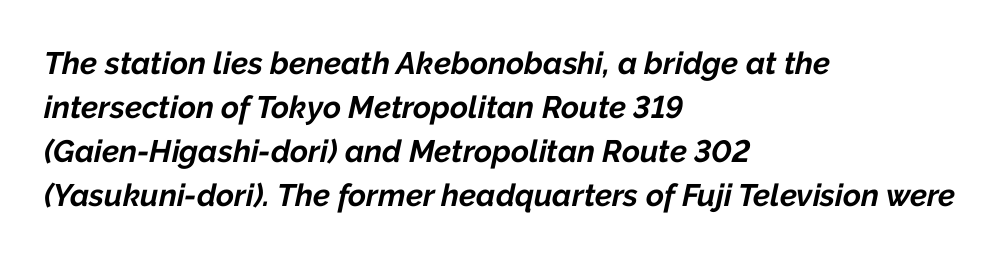
{"italic": "yes", "lean": "right", "slant_degrees": 12, "bold": "yes", "weight": "bold", "width": "normal", "stroke_contrast": "low", "x_height": "medium", "monospaced": "no", "underline": "no", "align": "left", "line_spacing": "normal", "line_spacing_ratio": 1.42, "letter_spacing": "normal", "letter_spacing_em": 0.0, "glyph_px": 31}
